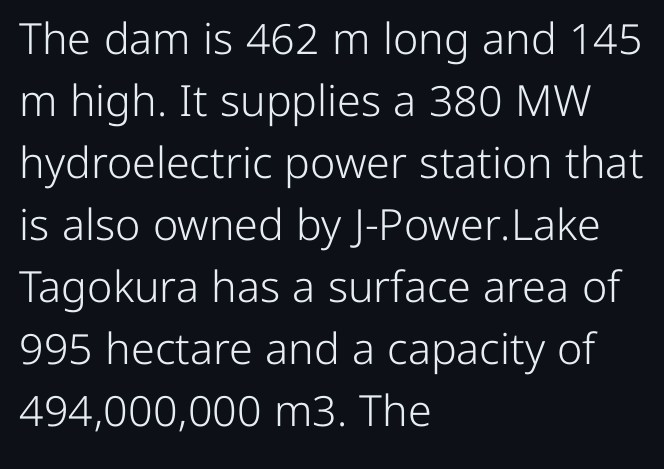
This sample uses plain, unmodified letter spacing. The typesetting does not lean heavy: it is not bold. The glyphs in this specimen are sans serif. The face used here is proportionally spaced, like ordinary book or web type. Descenders are the only things crossing below the line. Vertically, the passage feels balanced, rows spaced as you'd expect.
